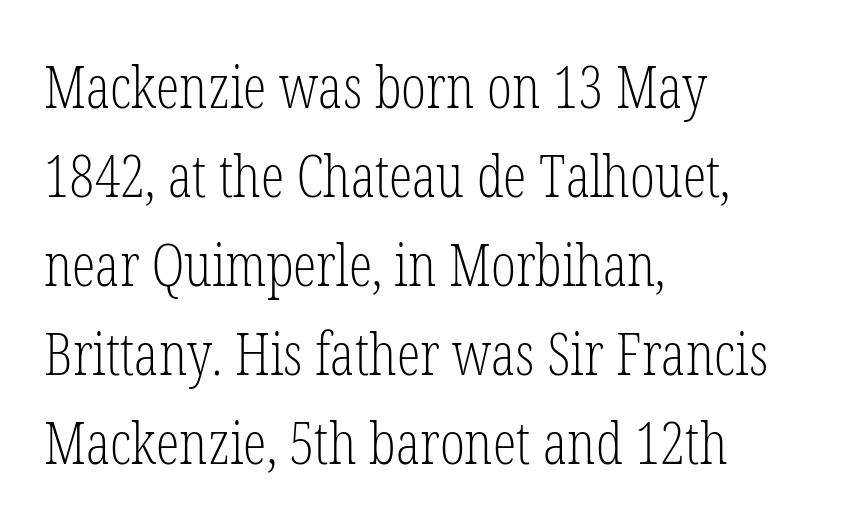
The weight would be labelled regular, book, light, or lighter still. The face used here is seriffed, in the tradition of book romans. A typesetter would call this proportional, since set widths differ per character. The string is rendered with underlining switched off. The lettering stays uniformly vertical, giving the passage a roman look.
